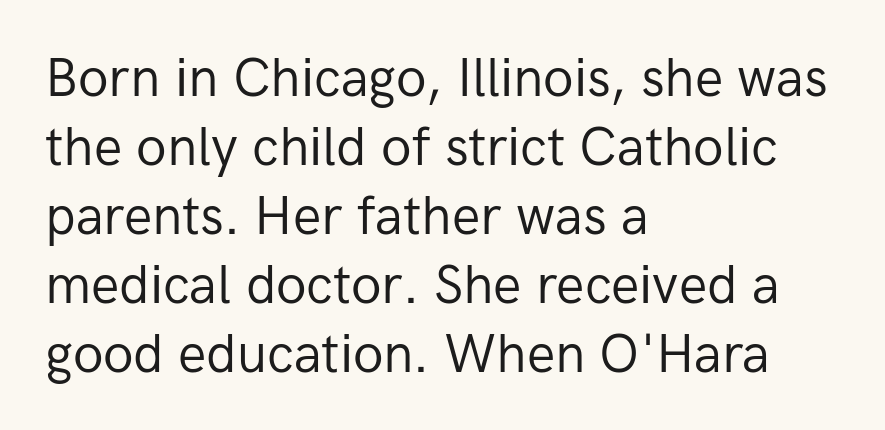
The block of text has a typical density, with ordinary space between rows. In terms of posture, this sample is upright. Caption: multi-line text, flush left, ragged right. Are there feet on the stems? There aren't — it's a sans. The zone under the glyphs is completely vacant. Stems here are at most as thick as an everyday book face.
